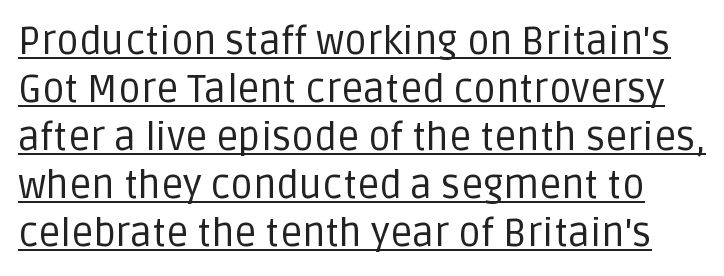
Spacing verdict: proportional, widths tailored to each character. The specimen reads as upright at a glance. This sample uses a sans-serif face. Each word holds together tightly as a unit, with standard inter-letter gaps.
